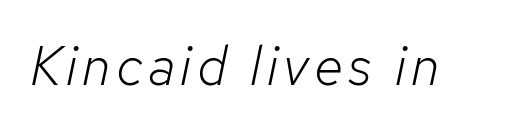
Q: Is the text bold? A: No.
Q: Is the text italic (slanted)? A: Yes, it leans right by about 12 degrees.
Q: Is the text underlined? A: No.
Q: Width (condensed, normal, or wide)? A: Normal.
Q: Stroke contrast? A: Low.
Q: x-height? A: Medium.
Q: Monospaced? A: No.
